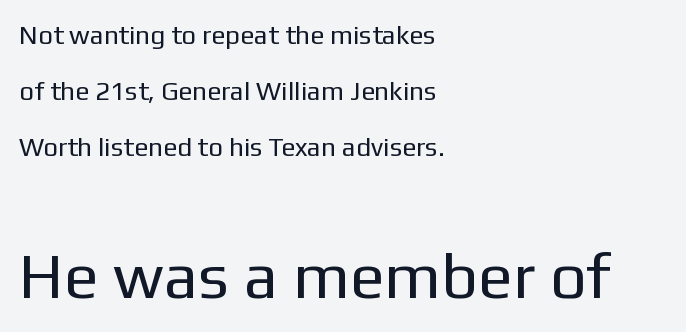
{"serif": "no", "italic": "no", "bold": "no", "weight": "regular", "width": "normal", "stroke_contrast": "low", "x_height": "medium", "monospaced": "no", "underline": "no", "align": "left", "line_spacing": "loose", "line_spacing_ratio": 2.15, "letter_spacing": "normal", "letter_spacing_em": 0.0, "larger_block": "second", "size_ratio": 2.46, "glyph_px": 64}
